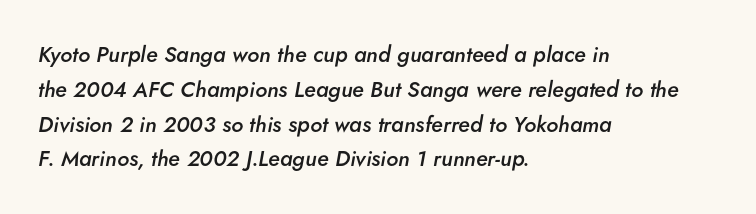
Q: Is the text bold? A: Semi-bold.
Q: Is the text italic (slanted)? A: Yes, it leans right by about 5 degrees.
Q: Is the text underlined? A: No.
Q: How is the paragraph aligned? A: Left-aligned.
Q: Is the spacing between letters normal or unusually wide? A: Normal.
Q: Is the spacing between lines tight, normal or loose? A: Normal.
